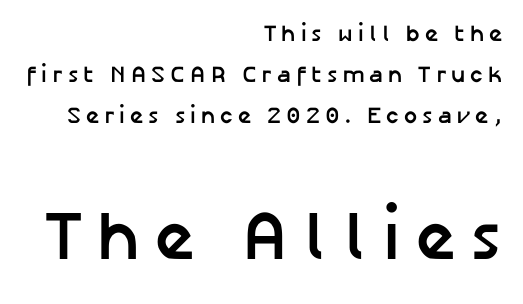
The typeface chosen for these lines omits serifs. In terms of letterspacing, this is a distinctly airy, spread setting. Think of a printed novel: that variable character pitch is what you see here. This is roman type, the default non-slanted kind. Which chunk is bigger? The second one — the bottom block dwarfs the top. Emphasis by weight is at full strength: bold.
